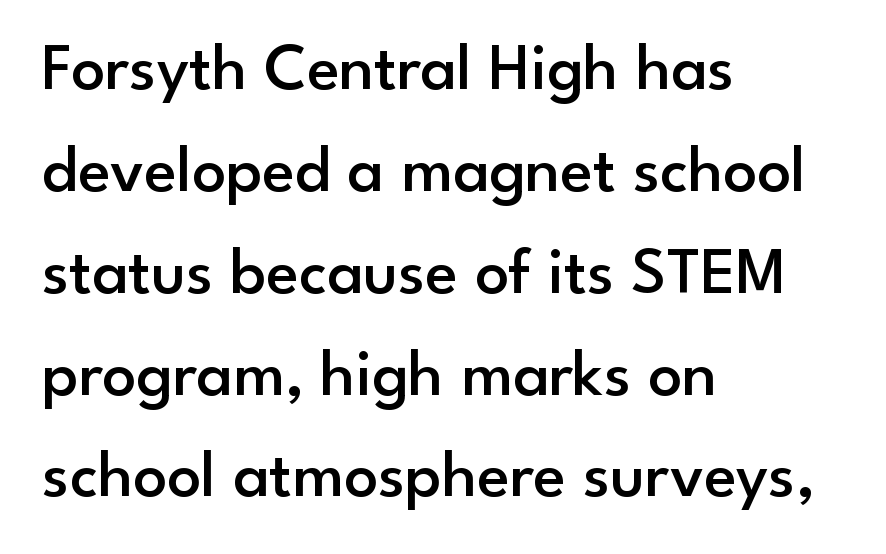
Q: Is the text bold? A: Semi-bold.
Q: Is the text italic (slanted)? A: No, it is upright.
Q: Is the typeface a serif or a sans-serif typeface? A: Sans-serif.
Q: Is the text underlined? A: No.
Q: How is the paragraph aligned? A: Left-aligned.
Q: Is the spacing between letters normal or unusually wide? A: Normal.
Q: Is the spacing between lines tight, normal or loose? A: Normal.
Q: Width (condensed, normal, or wide)? A: Normal.
Q: Stroke contrast? A: Low.
Q: x-height? A: Small.
Q: Monospaced? A: No.
